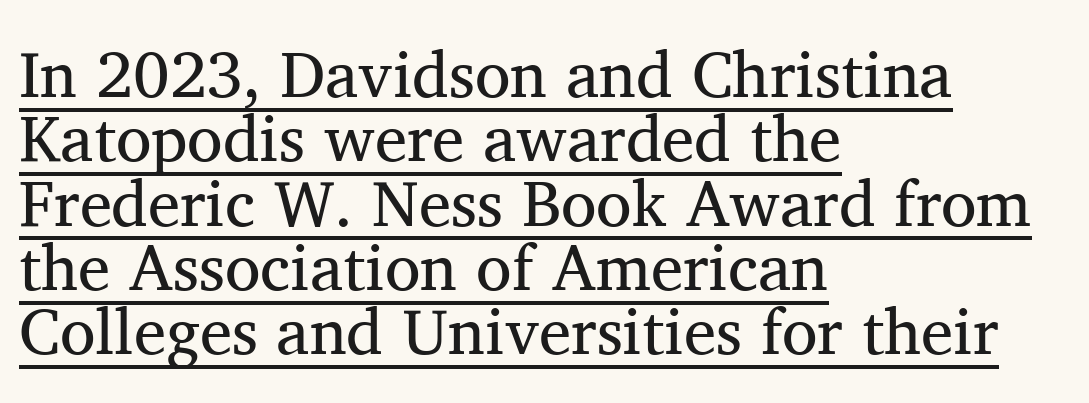
The image shows 65 px regular-weight serif type, upright; set left-aligned, tight line spacing (0.99x), normal letter spacing, underlined; medium stroke contrast and a medium x-height.
